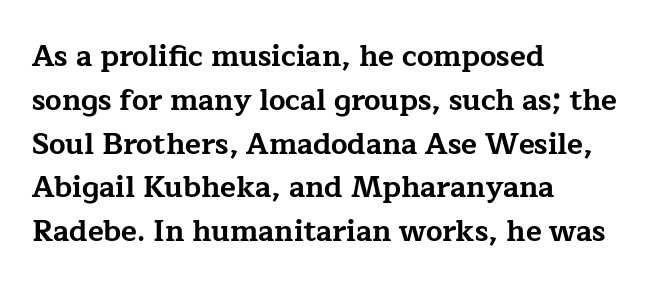
{"serif": "yes", "italic": "no", "bold": "yes", "weight": "bold", "width": "wide", "stroke_contrast": "low", "x_height": "medium", "monospaced": "no", "underline": "no", "align": "left", "line_spacing": "normal", "line_spacing_ratio": 1.51, "letter_spacing": "normal", "letter_spacing_em": 0.0, "glyph_px": 29}
